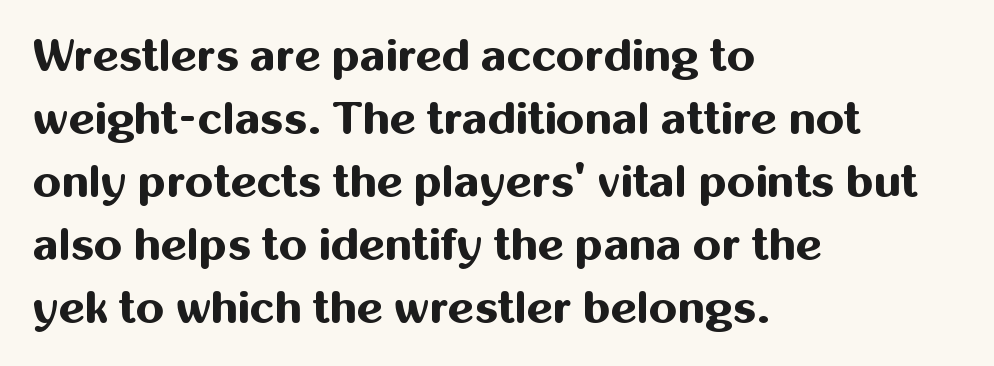
A typesetter would call this leading conventional body-copy spacing. Anything drawn beneath the words? Only blank space. These words are printed bold, with thick strokes throughout. In terms of letterform style, serifs are entirely absent. Every character sits straight up, as roman type does.
